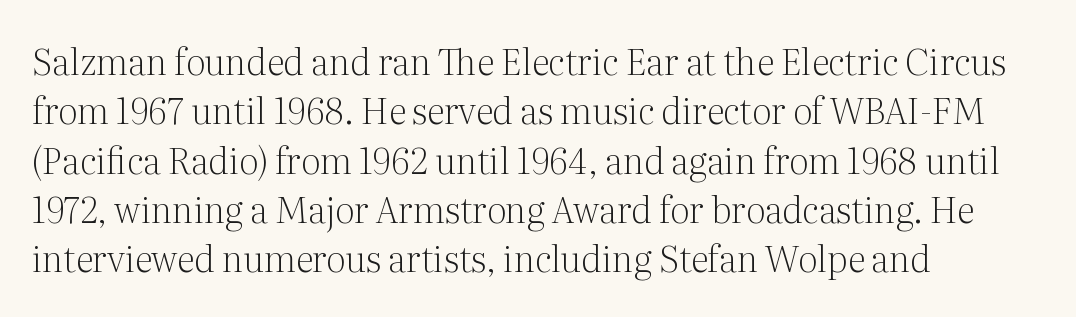
The image shows 36 px light serif type, upright; set left-aligned, normal line spacing (1.37x), normal letter spacing, not underlined; medium stroke contrast and a medium x-height.
